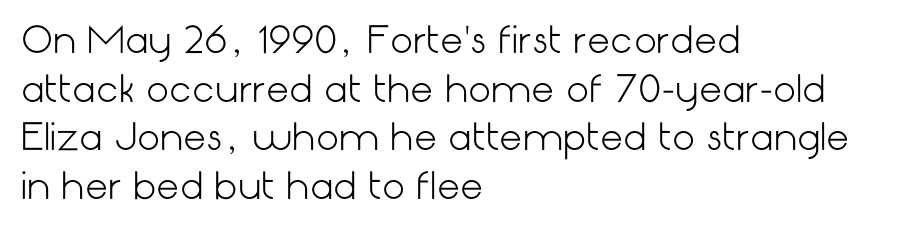
Q: Is the text bold? A: No.
Q: Is the text italic (slanted)? A: No, it is upright.
Q: Is the typeface a serif or a sans-serif typeface? A: Sans-serif.
Q: Is the text underlined? A: No.
Q: How is the paragraph aligned? A: Left-aligned.
Q: Is the spacing between letters normal or unusually wide? A: Normal.
Q: Is the spacing between lines tight, normal or loose? A: Normal.
Q: Width (condensed, normal, or wide)? A: Normal.
Q: Stroke contrast? A: Low.
Q: x-height? A: Medium.
